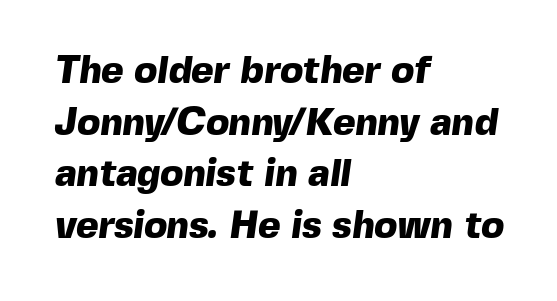
Characters follow at the spacing the type designer built in. Weight: bold. Observe the absence of serifs on each vertical stroke in this sample. Varying glyph widths throughout — classic text-font behaviour.
